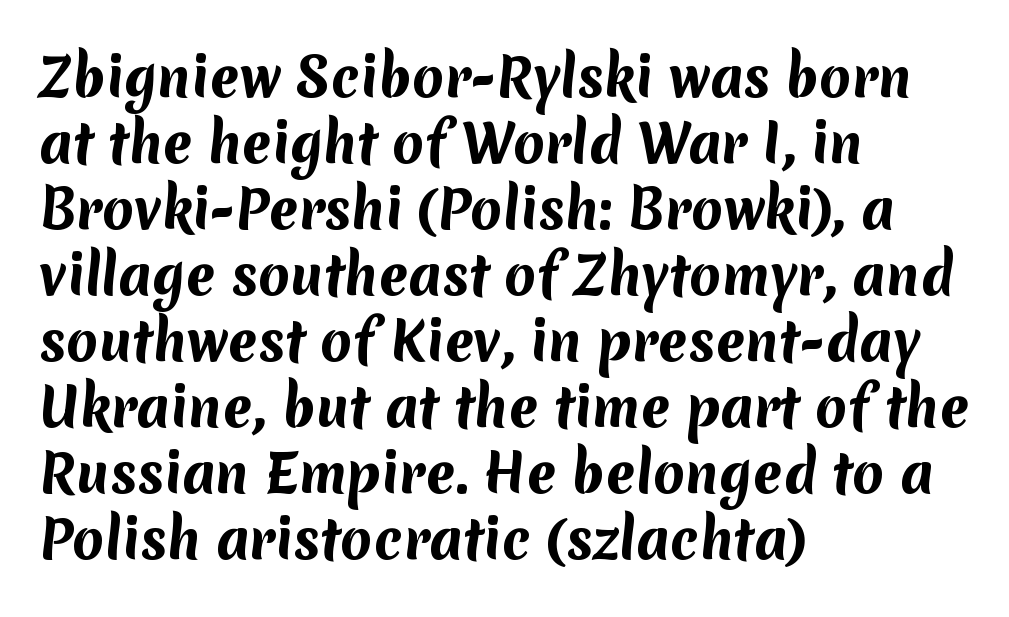
Strokes here are thick enough to call this a true bold. Quick note: interline space is typical. Layout note: lines flush left. Do the characters align in a grid? No, the font is proportional. No word sits above an underline.
